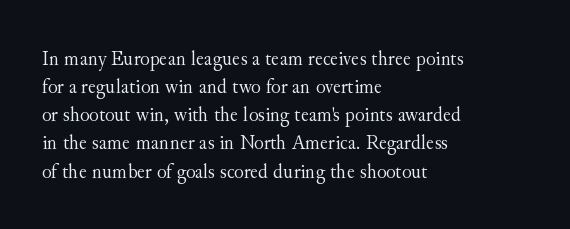
The image shows 22 px text type, upright; set left-aligned, normal line spacing (1.28x), normal letter spacing, not underlined.
